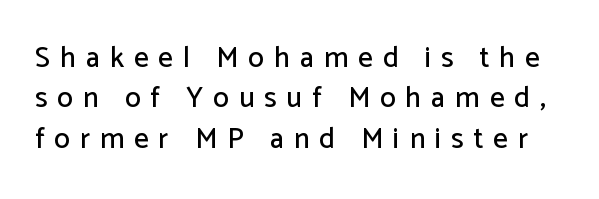
{"serif": "no", "italic": "no", "width": "normal", "stroke_contrast": "low", "x_height": "medium", "monospaced": "no", "underline": "no", "line_spacing": "normal", "line_spacing_ratio": 1.39, "letter_spacing": "wide", "letter_spacing_em": 0.34, "glyph_px": 29}
